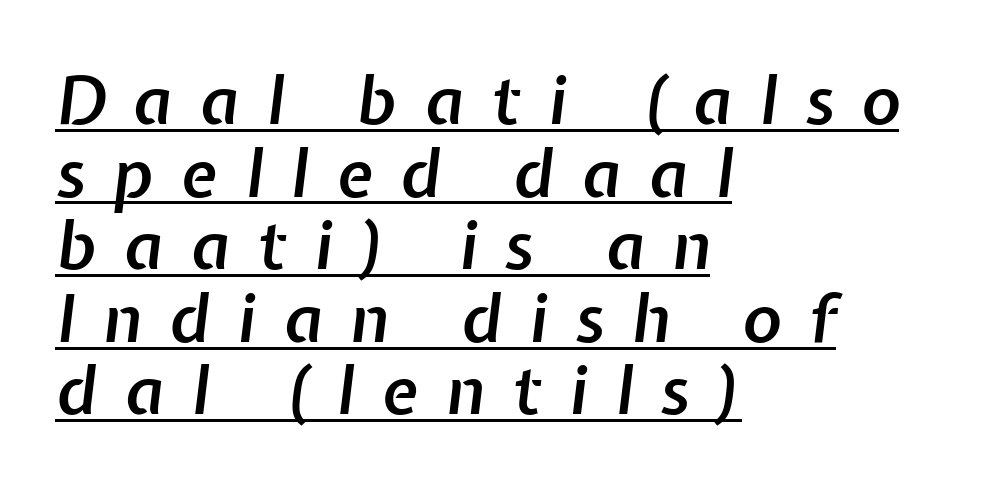
Q: Is the text bold? A: Semi-bold.
Q: Is the text italic (slanted)? A: Yes, it leans right by about 7 degrees.
Q: Is the text underlined? A: Yes.
Q: How is the paragraph aligned? A: Left-aligned.
Q: Is the spacing between letters normal or unusually wide? A: Unusually wide.
Q: Is the spacing between lines tight, normal or loose? A: Tight.
Q: Width (condensed, normal, or wide)? A: Normal.
Q: Stroke contrast? A: Low.
Q: x-height? A: Medium.
Q: Monospaced? A: No.
